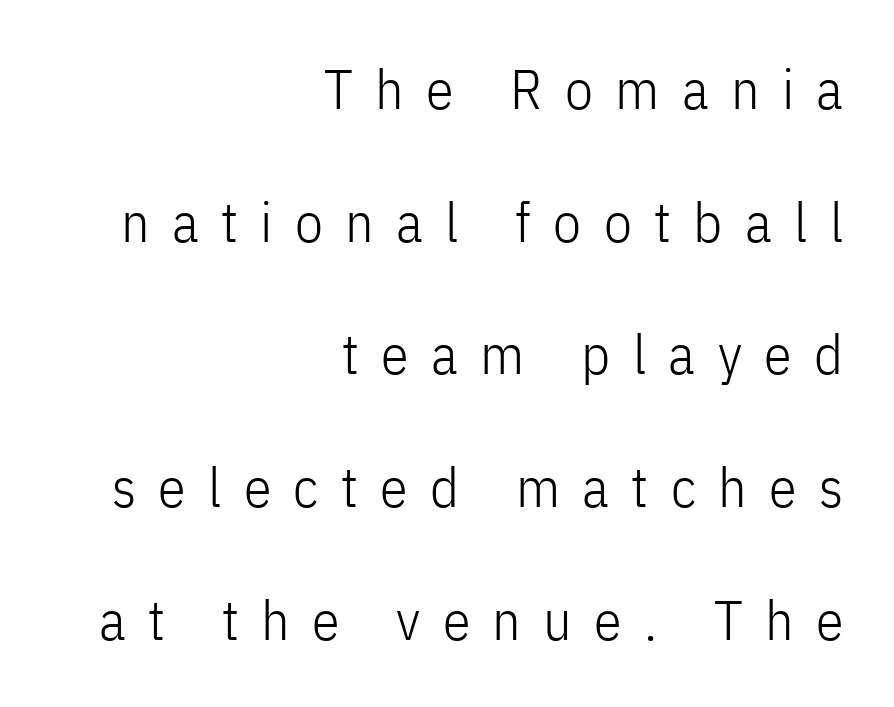
The image shows 56 px light, condensed sans-serif type, upright; set right-aligned, loose line spacing (2.37x), unusually wide letter spacing (+0.4 em), not underlined; low stroke contrast and a medium x-height.
